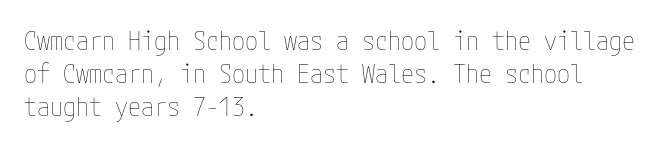
When letters stand straight like this, we call the style roman or upright. These lines sit exactly where default settings would place them. Students, note that the glyphs here touch the page at normal intervals. The passage shown is not bold in any degree. In CSS terms this would be text-align: left. Underlining? Definitely not there.
